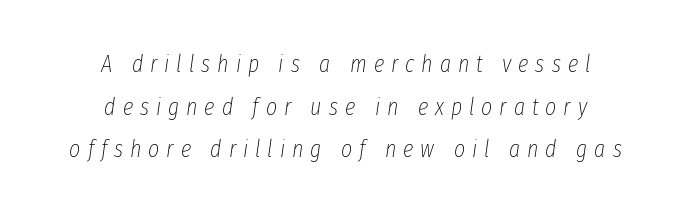
Q: Is the text bold? A: No.
Q: Is the text italic (slanted)? A: Yes, it leans right by about 8 degrees.
Q: Is the text underlined? A: No.
Q: How is the paragraph aligned? A: Centered.
Q: Is the spacing between letters normal or unusually wide? A: Unusually wide.
